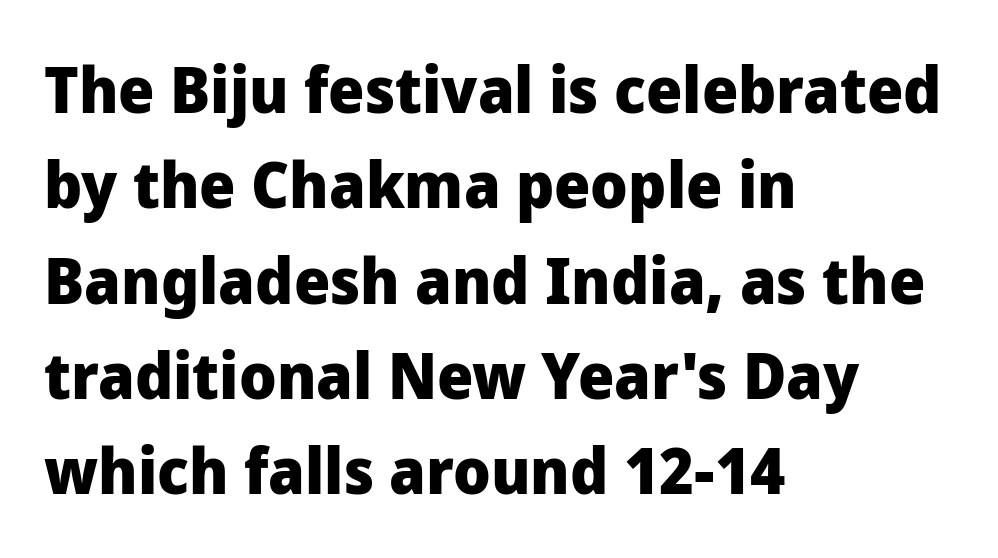
The image shows 64 px heavy sans-serif type, upright; set left-aligned, normal line spacing (1.49x), normal letter spacing, not underlined; low stroke contrast and a medium x-height.
